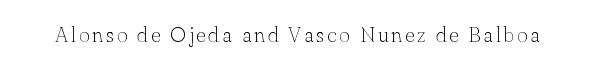
Q: Is the text bold? A: No.
Q: Is the text italic (slanted)? A: No, it is upright.
Q: Is the text underlined? A: No.
